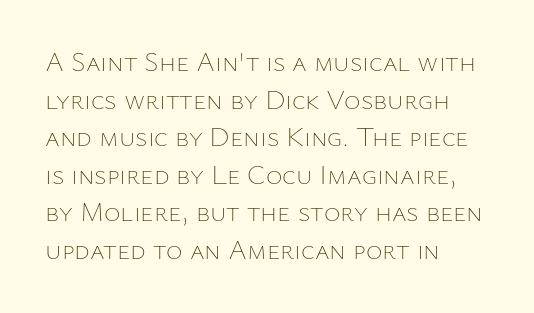
{"italic": "no", "bold": "no", "weight": "thin", "width": "normal", "stroke_contrast": "low", "x_height": "medium", "monospaced": "no", "underline": "no", "align": "left", "line_spacing": "normal", "line_spacing_ratio": 1.34, "letter_spacing": "normal", "letter_spacing_em": 0.0, "glyph_px": 28}
